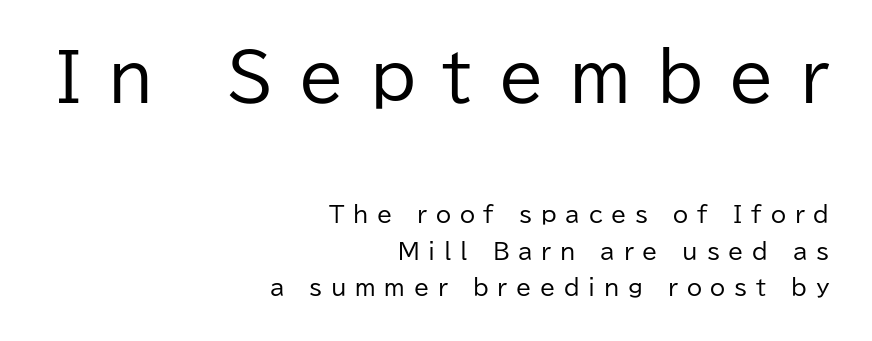
The specimen reads as upright at a glance. Here the designer chose a conventional face with non-uniform glyph widths. Alignment: flush right. The text was rendered using a sans face with plain stroke endings.
